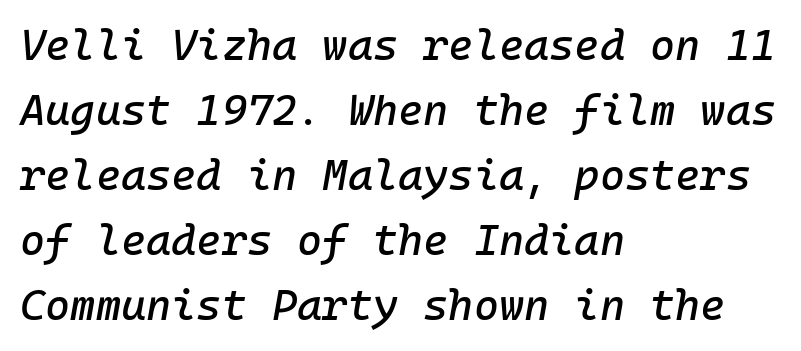
The image shows 43 px text type, italic (leaning right); set left-aligned, normal line spacing (1.51x), normal letter spacing, not underlined; low stroke contrast and a medium x-height.
